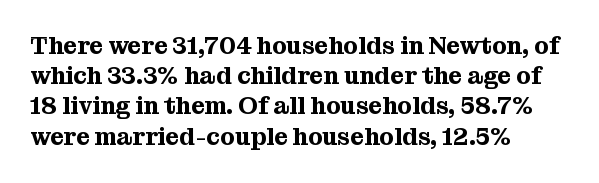
Q: Is the text italic (slanted)? A: No, it is upright.
Q: Is the text underlined? A: No.
Q: How is the paragraph aligned? A: Left-aligned.
Q: Is the spacing between letters normal or unusually wide? A: Normal.
Q: Is the spacing between lines tight, normal or loose? A: Normal.
